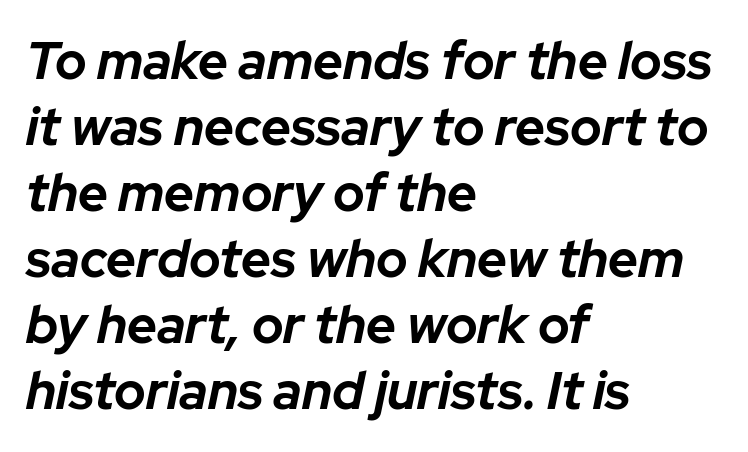
The image shows 52 px bold type, italic (leaning right); set left-aligned, normal line spacing (1.27x), normal letter spacing, not underlined; low stroke contrast and a medium x-height.
